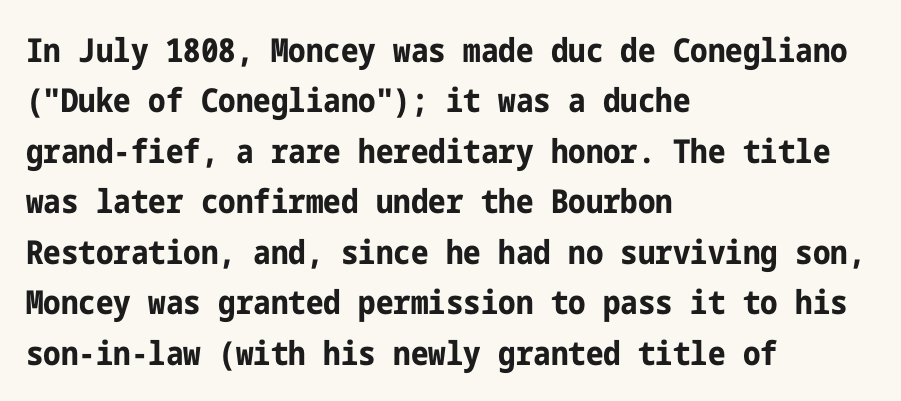
Does extra space separate the letters? No, they use regular spacing. The glyphs in this specimen are sans serif. Notice how the passage keeps a crisp vertical edge on the left only. Plain, unruled lines of type.
